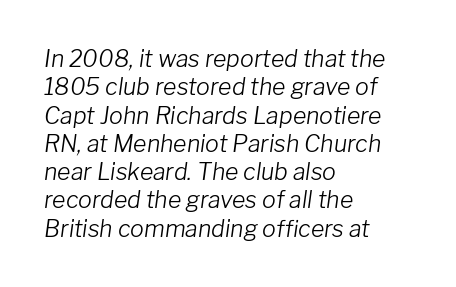
{"italic": "yes", "lean": "right", "slant_degrees": 8, "bold": "no", "underline": "no", "align": "left", "line_spacing_ratio": 1.23, "letter_spacing": "normal", "letter_spacing_em": 0.0, "glyph_px": 23}
